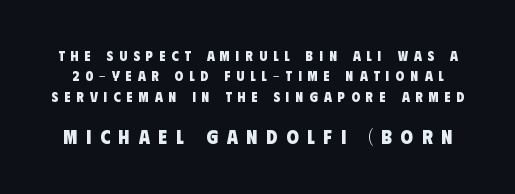
{"bold": "yes", "underline": "no", "line_spacing": "normal", "line_spacing_ratio": 1.45, "letter_spacing": "wide", "letter_spacing_em": 0.44, "larger_block": "second", "size_ratio": 1.43, "glyph_px": 20}
